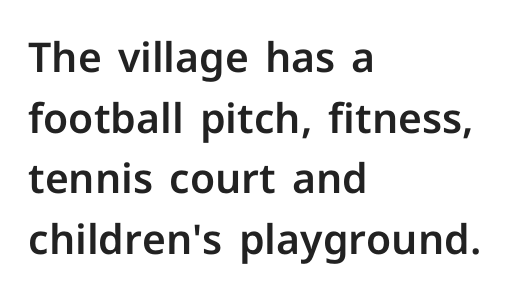
{"serif": "no", "italic": "no", "width": "normal", "stroke_contrast": "low", "x_height": "medium", "monospaced": "no", "underline": "no", "align": "left", "line_spacing": "normal", "line_spacing_ratio": 1.48, "letter_spacing": "normal", "letter_spacing_em": 0.0, "glyph_px": 41}
